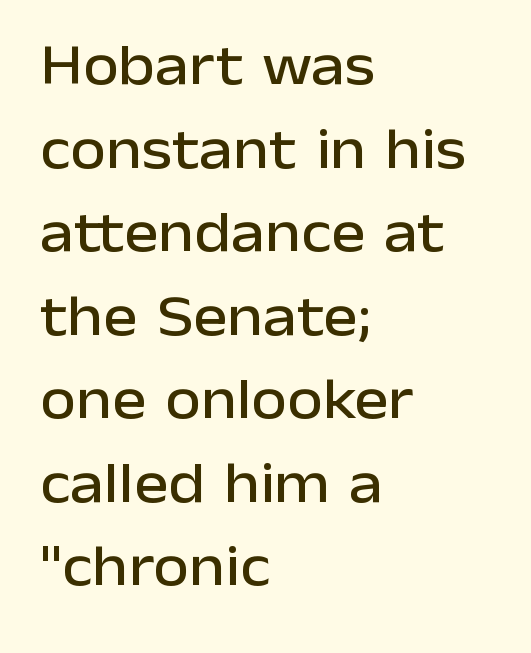
The passage is arranged the way most books set body copy — flush left. Is this a fixed-width face? No — the glyphs have proportional, varying widths. The vertical gap from one line to the next is medium. Check where the strokes stop: nothing finishes them off — pure sans.
